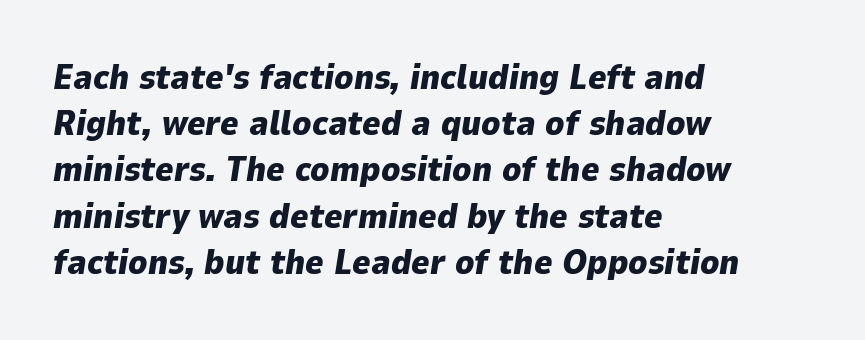
Teacher's note: observe the even left margin — that is flush-left alignment. On the weight axis this lands at bold, roughly 700. Do the characters align in a grid? No, the font is proportional. No extra tracking has been applied to these lines. Does the lettering tilt? It does — this is italic.
